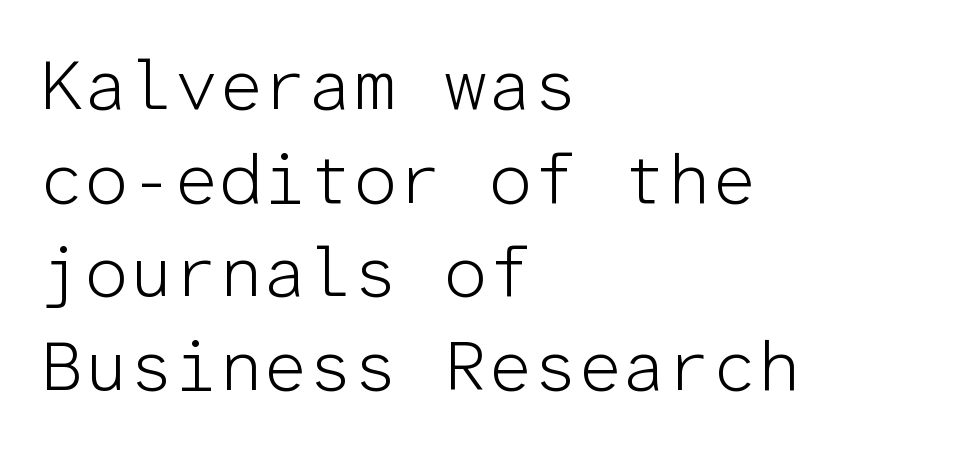
Are there feet on the stems? There aren't — it's a sans. Underline: absent. It's the straight-up-and-down kind of type. Ink coverage per letter is moderate at most. This sample has the even, mechanical cadence of fixed-width lettering. Caption: multi-line text, flush left, ragged right.
